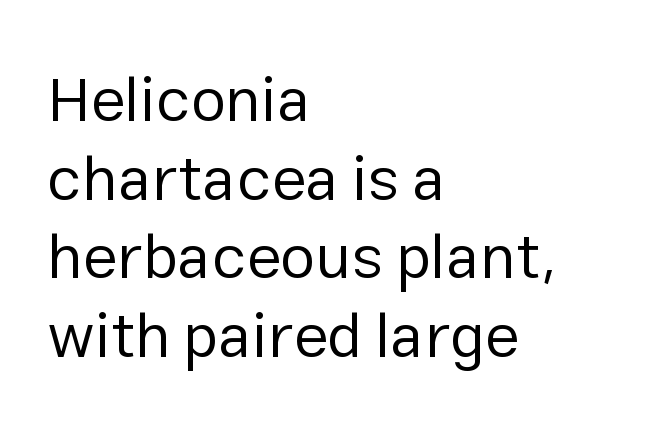
{"serif": "no", "italic": "no", "bold": "no", "weight": "regular", "width": "normal", "stroke_contrast": "low", "x_height": "medium", "monospaced": "no", "underline": "no", "align": "left", "line_spacing": "normal", "line_spacing_ratio": 1.25, "letter_spacing": "normal", "letter_spacing_em": 0.0, "glyph_px": 63}
